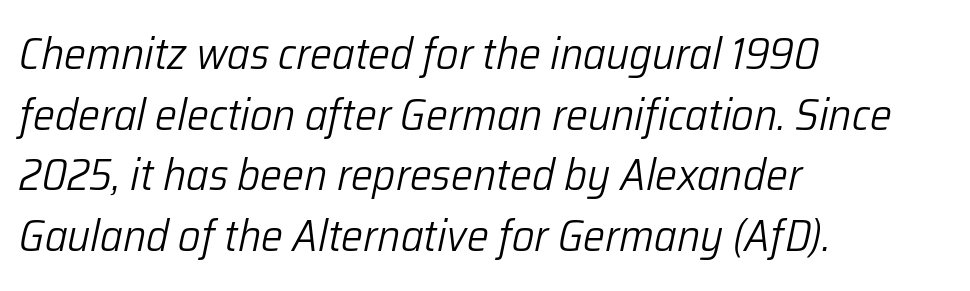
Q: Is the text bold? A: No.
Q: Is the text italic (slanted)? A: Yes, it leans right by about 12 degrees.
Q: Is the text underlined? A: No.
Q: How is the paragraph aligned? A: Left-aligned.
Q: Is the spacing between letters normal or unusually wide? A: Normal.
Q: Is the spacing between lines tight, normal or loose? A: Normal.
Q: Width (condensed, normal, or wide)? A: Normal.
Q: Stroke contrast? A: Low.
Q: x-height? A: Medium.
Q: Monospaced? A: No.
